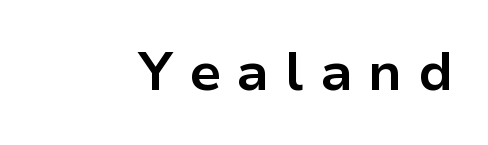
The image shows 54 px bold sans-serif type, upright; set unusually wide letter spacing (+0.3 em), not underlined; low stroke contrast and a medium x-height.
